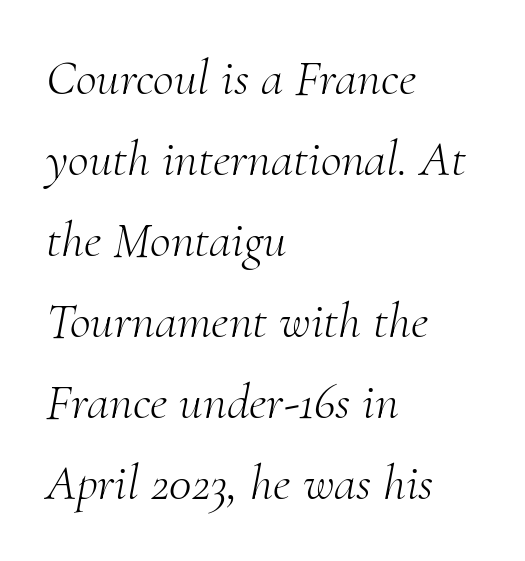
Q: Is the text bold? A: No.
Q: Is the text italic (slanted)? A: Yes, it leans right by about 10 degrees.
Q: Is the typeface a serif or a sans-serif typeface? A: Serif.
Q: Is the text underlined? A: No.
Q: How is the paragraph aligned? A: Left-aligned.
Q: Is the spacing between letters normal or unusually wide? A: Normal.
Q: Is the spacing between lines tight, normal or loose? A: Normal.
Q: Width (condensed, normal, or wide)? A: Normal.
Q: Stroke contrast? A: Medium.
Q: x-height? A: Small.
Q: Monospaced? A: No.
